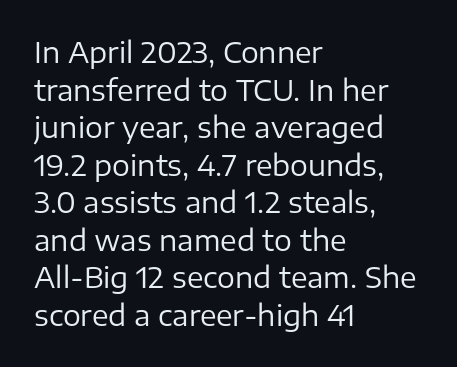
The image shows 28 px regular-weight sans-serif type, upright; set left-aligned, normal line spacing (1.34x), normal letter spacing, not underlined; low stroke contrast and a medium x-height.
